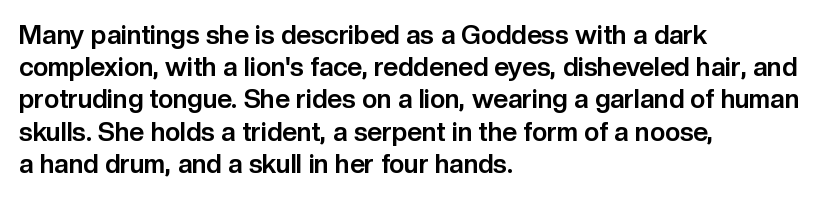
Descenders hang freely into open space. Rendered with straight, roman letterforms. The strokes are fattened all the way to bold. This rendering uses left alignment, leaving the right contour irregular.
